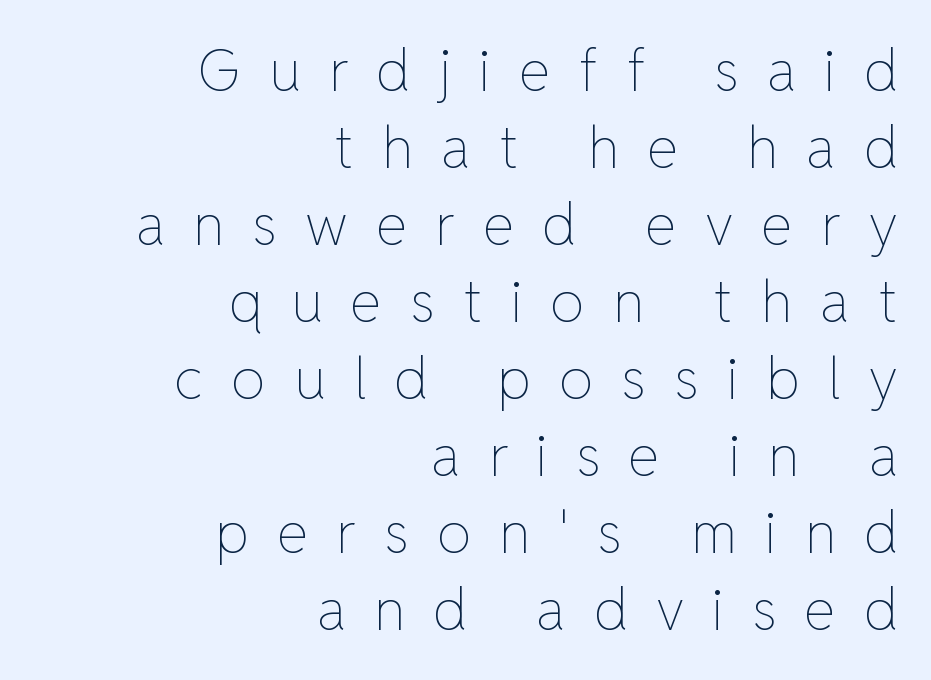
Q: Is the text bold? A: No.
Q: Is the text italic (slanted)? A: No, it is upright.
Q: Is the text underlined? A: No.
Q: How is the paragraph aligned? A: Right-aligned.
Q: Is the spacing between letters normal or unusually wide? A: Unusually wide.
Q: Is the spacing between lines tight, normal or loose? A: Normal.
Q: Width (condensed, normal, or wide)? A: Normal.
Q: Stroke contrast? A: Low.
Q: x-height? A: Medium.
Q: Monospaced? A: No.
